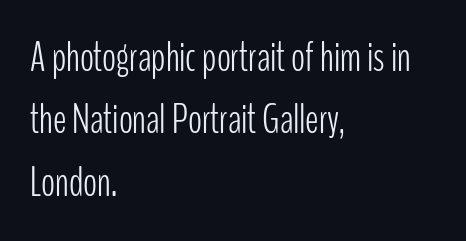
The image shows 41 px light, condensed sans-serif type, upright; set left-aligned, normal line spacing (1.52x), normal letter spacing, not underlined; low stroke contrast and a medium x-height.
